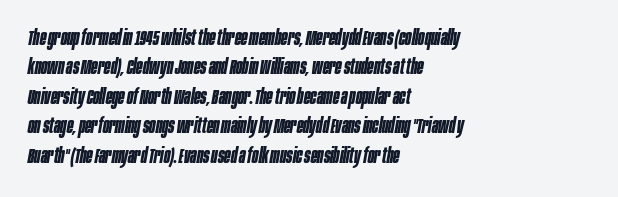
The image shows 21 px bold type, italic (leaning right); set left-aligned, normal line spacing (1.4x), normal letter spacing, not underlined.
